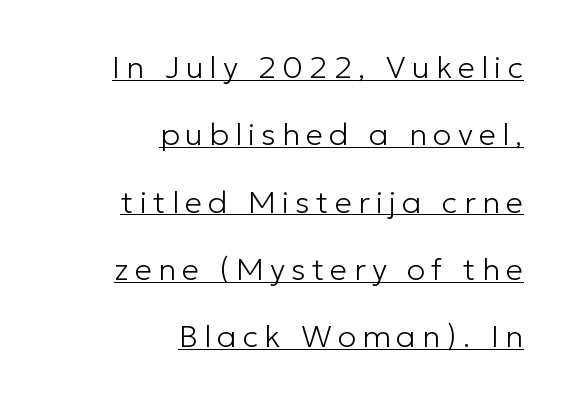
Q: Is the text bold? A: No.
Q: Is the text italic (slanted)? A: No, it is upright.
Q: Is the typeface a serif or a sans-serif typeface? A: Sans-serif.
Q: Is the text underlined? A: Yes.
Q: How is the paragraph aligned? A: Right-aligned.
Q: Is the spacing between letters normal or unusually wide? A: Unusually wide.
Q: Is the spacing between lines tight, normal or loose? A: Loose.
Q: Width (condensed, normal, or wide)? A: Normal.
Q: Stroke contrast? A: Low.
Q: x-height? A: Medium.
Q: Monospaced? A: No.
